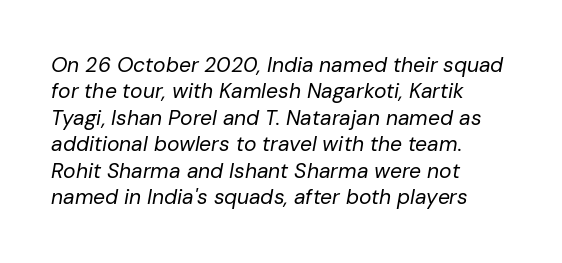
The image shows 21 px text type, italic (leaning right); set left-aligned, normal line spacing (1.26x), normal letter spacing, not underlined.
